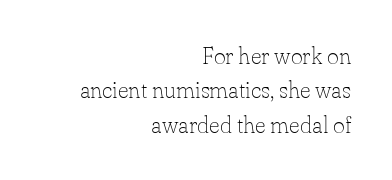
Q: Is the text bold? A: No.
Q: Is the text italic (slanted)? A: No, it is upright.
Q: Is the text underlined? A: No.
Q: How is the paragraph aligned? A: Right-aligned.
Q: Is the spacing between letters normal or unusually wide? A: Normal.
Q: Is the spacing between lines tight, normal or loose? A: Normal.
